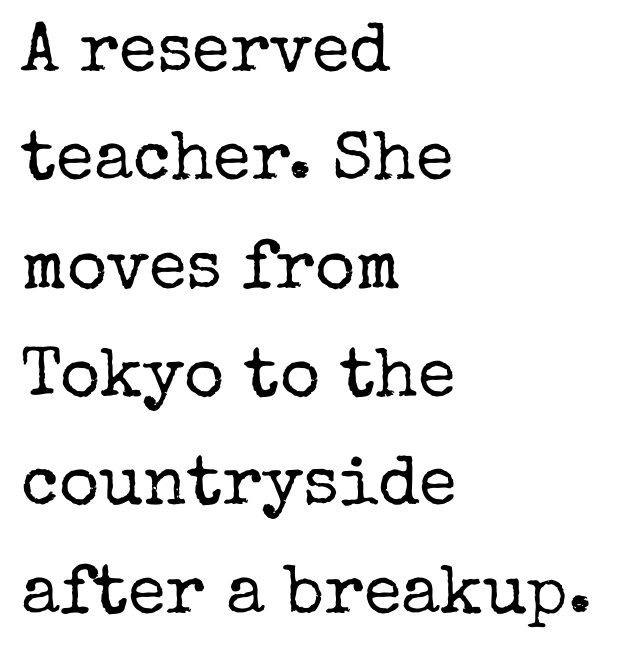
The image shows 69 px regular-weight serif type, upright; set left-aligned, normal line spacing (1.57x), normal letter spacing, not underlined; low stroke contrast and a medium x-height.
